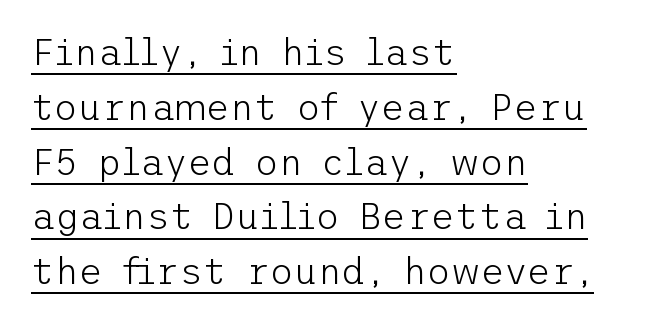
Left-aligned paragraph, ragged on the right. How would I describe the line gaps? Plain and ordinary. The line texture is even and compact thanks to regular tracking. Weight: in the light-to-regular range. The text was rendered using a sans face with plain stroke endings. Nope, not italic — everything's standing straight.
